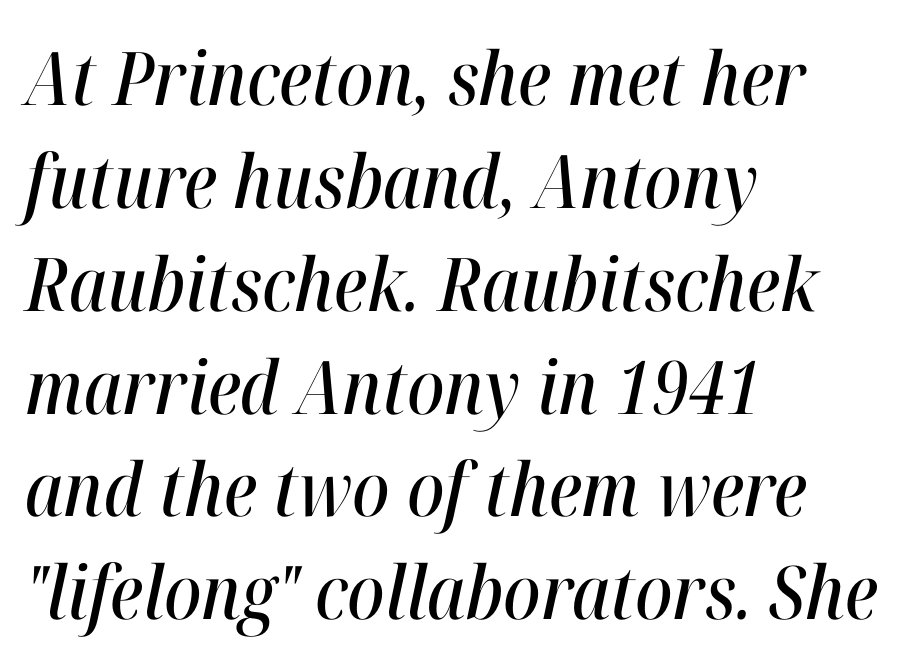
Anything drawn beneath the words? Only blank space. Does the copy run flush right? No — it runs flush left. When letters slant like this, we call the style italic. Is this a fixed-width face? No — the glyphs have proportional, varying widths.
